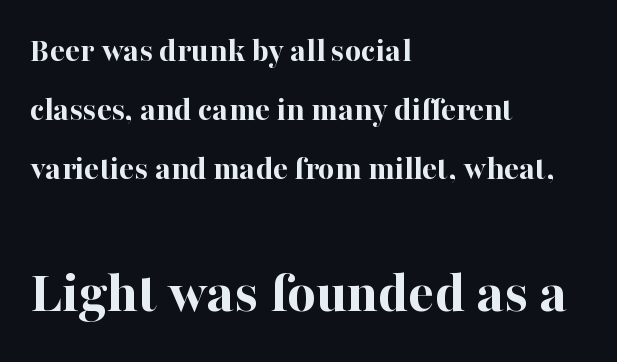
The image shows 61 px bold serif type, upright; set left-aligned, normal line spacing (1.69x), normal letter spacing, not underlined; the second (bottom) block is 1.74x larger; high stroke contrast and a medium x-height.
